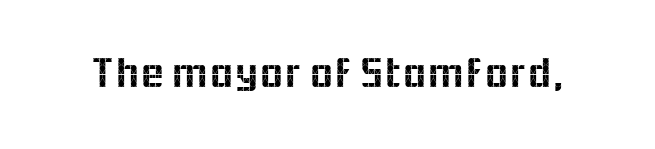
Q: Is the text italic (slanted)? A: No, it is upright.
Q: Is the typeface a serif or a sans-serif typeface? A: Sans-serif.
Q: Is the text underlined? A: No.
Q: Is the spacing between letters normal or unusually wide? A: Normal.
Q: Width (condensed, normal, or wide)? A: Normal.
Q: x-height? A: Medium.
Q: Monospaced? A: No.
